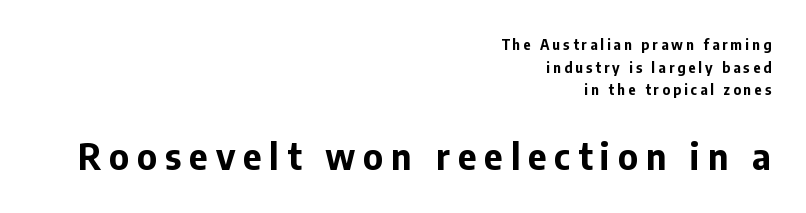
The image shows 36 px bold sans-serif type, upright; set right-aligned, normal line spacing (1.62x), unusually wide letter spacing (+0.22 em), not underlined; the second (bottom) block is 2.57x larger; low stroke contrast and a medium x-height.
